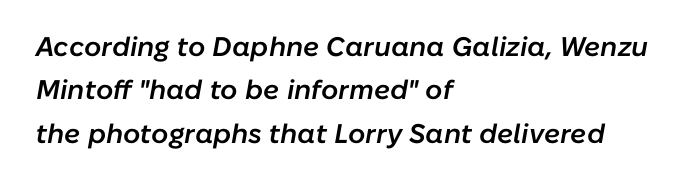
Q: Is the text bold? A: Semi-bold.
Q: Is the text italic (slanted)? A: Yes, it leans right by about 10 degrees.
Q: Is the text underlined? A: No.
Q: How is the paragraph aligned? A: Left-aligned.
Q: Is the spacing between letters normal or unusually wide? A: Normal.
Q: Is the spacing between lines tight, normal or loose? A: Normal.
